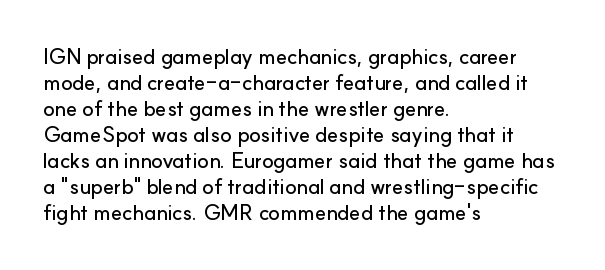
Q: Is the text italic (slanted)? A: No, it is upright.
Q: Is the text underlined? A: No.
Q: How is the paragraph aligned? A: Left-aligned.
Q: Is the spacing between letters normal or unusually wide? A: Normal.
